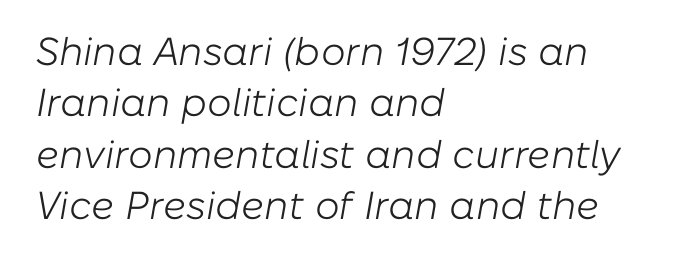
The leading is moderate, giving the passage an even texture. The zone under the glyphs is completely vacant. The font's italic variant was chosen for this text. Students, note that the glyphs here touch the page at normal intervals.
